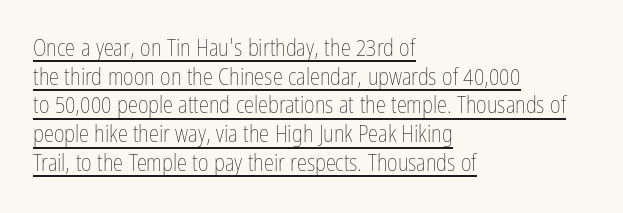
The image shows 23 px text type, upright; set left-aligned, normal line spacing (1.25x), normal letter spacing, underlined.
